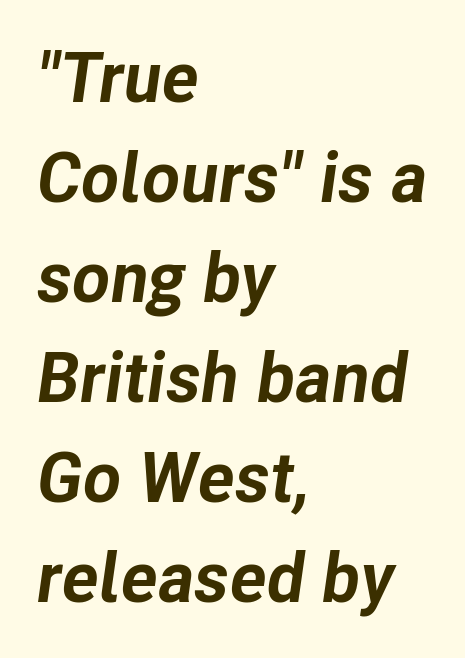
The image shows 70 px bold type, italic (leaning right); set left-aligned, normal line spacing (1.43x), normal letter spacing, not underlined; low stroke contrast and a medium x-height.
